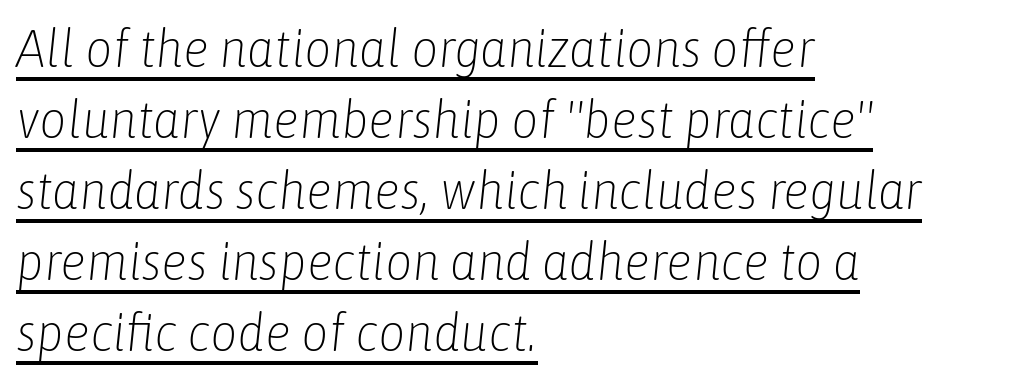
{"italic": "yes", "lean": "right", "slant_degrees": 6, "bold": "no", "weight": "light", "width": "condensed", "stroke_contrast": "low", "x_height": "medium", "monospaced": "no", "underline": "yes", "align": "left", "line_spacing": "normal", "line_spacing_ratio": 1.34, "letter_spacing": "normal", "letter_spacing_em": 0.0, "glyph_px": 53}
